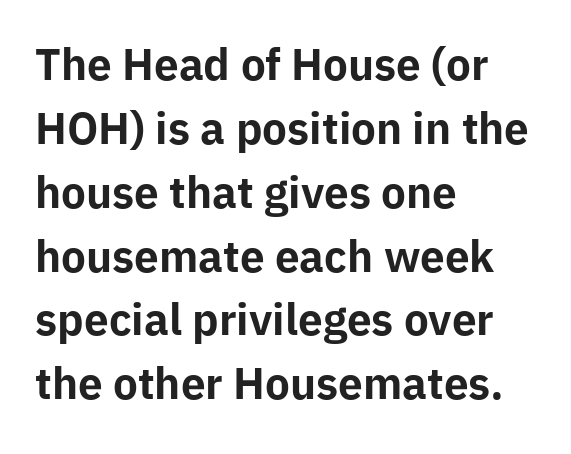
Does the type have serifs? No, each stem ends abruptly. The words here are not underlined. Line beginnings align vertically; line endings do not. These lines are rendered in a variable-pitch font.
